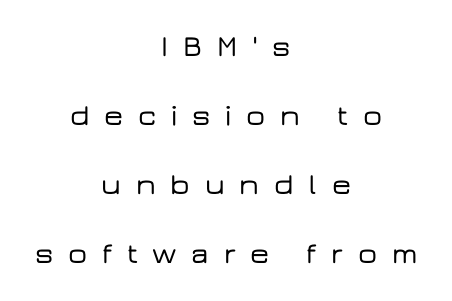
Each row of text sits above clean, open space. The setting favours the middle, as headings and verse often do. Note the varied advance widths — an 'i' is clearly narrower than an 'm'. This is roman type, the default non-slanted kind. Is there much room between lines? Yes — plenty of vertical air separates them. To sum up the face: it is a sans, with no serifs.
